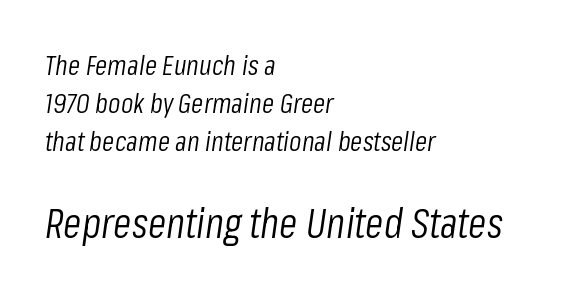
Q: Is the text bold? A: No.
Q: Is the text italic (slanted)? A: Yes, it leans right by about 8 degrees.
Q: Is the text underlined? A: No.
Q: How is the paragraph aligned? A: Left-aligned.
Q: Is the spacing between letters normal or unusually wide? A: Normal.
Q: Is the spacing between lines tight, normal or loose? A: Normal.
Q: Which block of text is set in a larger size, the first (top) or the second (bottom)? A: The second (bottom) one.
Q: Width (condensed, normal, or wide)? A: Condensed.
Q: Stroke contrast? A: Low.
Q: x-height? A: Medium.
Q: Monospaced? A: No.
